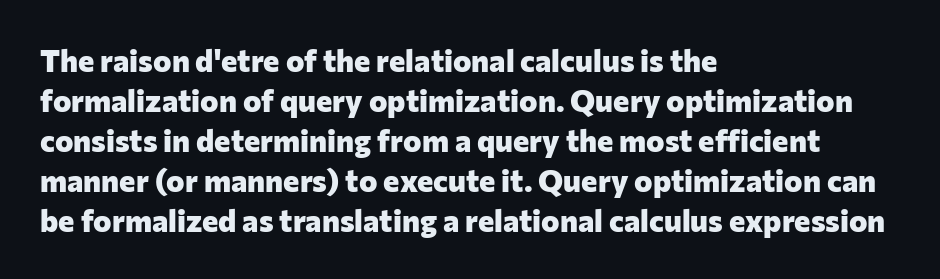
The image shows 31 px heavy sans-serif type, upright; set left-aligned, normal line spacing (1.29x), normal letter spacing, not underlined; low stroke contrast and a medium x-height.
